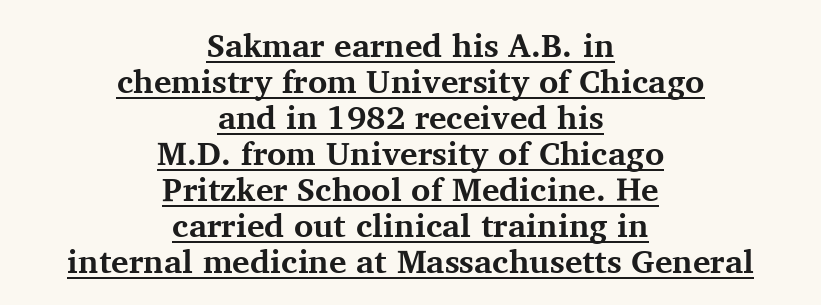
Each word holds together tightly as a unit, with standard inter-letter gaps. You could barely slide anything between these rows. The font is running at its bold setting. The lines in this sample share a center point and differ in where they start and stop.
